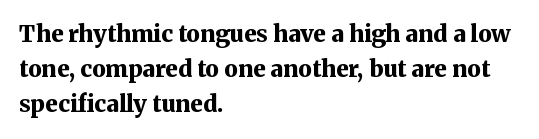
Q: Is the text bold? A: Yes.
Q: Is the text italic (slanted)? A: No, it is upright.
Q: Is the text underlined? A: No.
Q: How is the paragraph aligned? A: Left-aligned.
Q: Is the spacing between letters normal or unusually wide? A: Normal.
Q: Is the spacing between lines tight, normal or loose? A: Normal.
